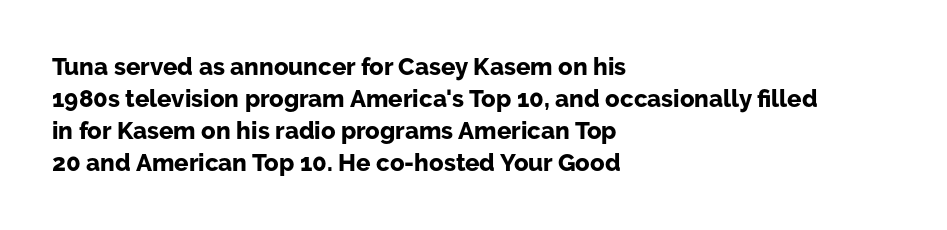
The image shows 24 px bold type, upright; set left-aligned, normal line spacing (1.34x), normal letter spacing, not underlined.
